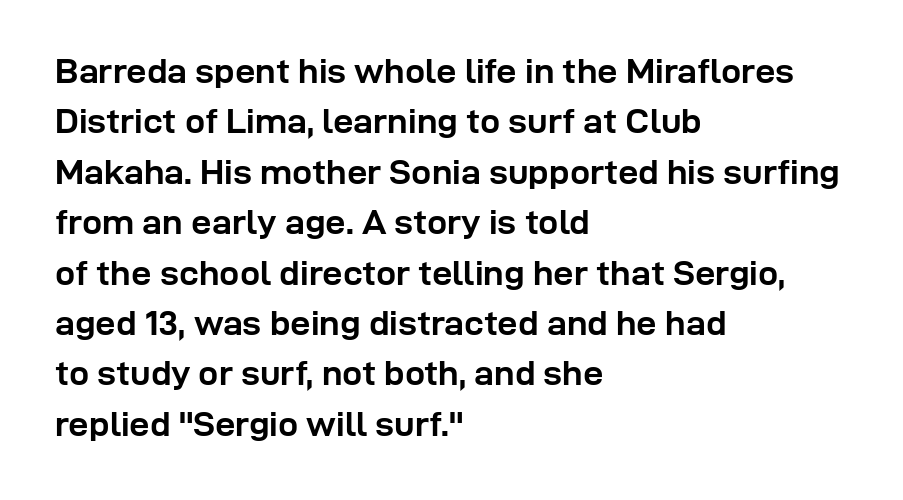
Line beginnings align vertically; line endings do not. Here the glyphs are tracked normally, forming tight word shapes. Evenly set lines give the paragraph a standard silhouette. Grotesque or geometric, the face here clearly has no serifs. A typesetter would mark this as roman, not italic.
